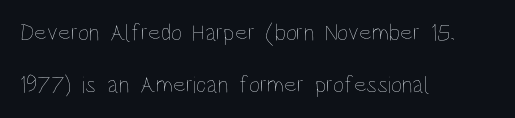
A bare baseline throughout the passage. Each line starts at the same left margin while the right side varies. Unlike italic type, these characters show no tilt at all. Leading is clearly above the norm, producing a sparse column. Inter-character spacing is left at the font's built-in metrics.
